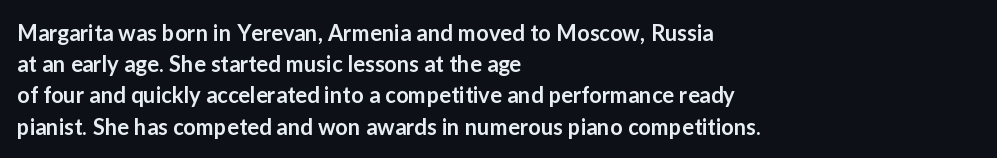
Q: Is the text bold? A: Semi-bold.
Q: Is the text italic (slanted)? A: No, it is upright.
Q: Is the text underlined? A: No.
Q: How is the paragraph aligned? A: Left-aligned.
Q: Is the spacing between letters normal or unusually wide? A: Normal.
Q: Is the spacing between lines tight, normal or loose? A: Normal.
